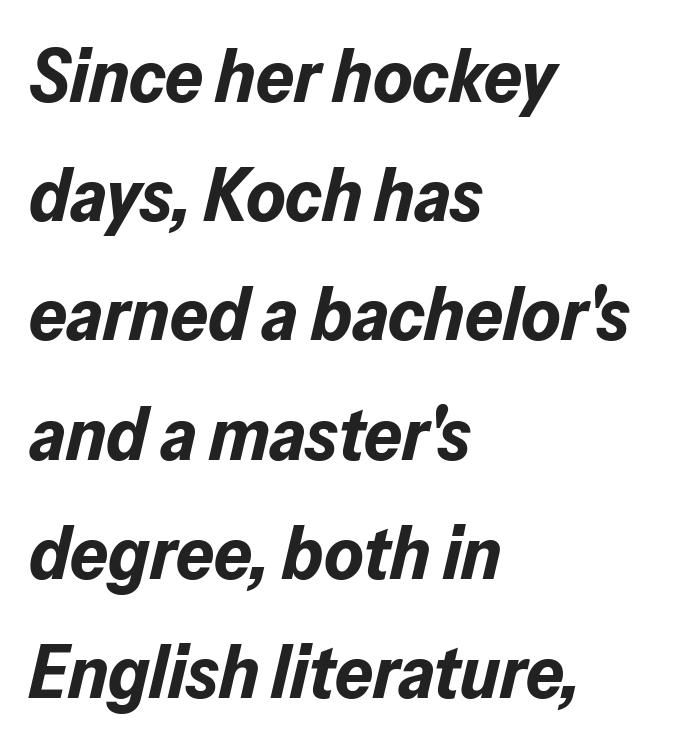
Q: Is the text bold? A: Yes.
Q: Is the text italic (slanted)? A: Yes, it leans right by about 13 degrees.
Q: Is the text underlined? A: No.
Q: How is the paragraph aligned? A: Left-aligned.
Q: Is the spacing between letters normal or unusually wide? A: Normal.
Q: Is the spacing between lines tight, normal or loose? A: Normal.
Q: Width (condensed, normal, or wide)? A: Normal.
Q: Stroke contrast? A: Low.
Q: x-height? A: Medium.
Q: Monospaced? A: No.
